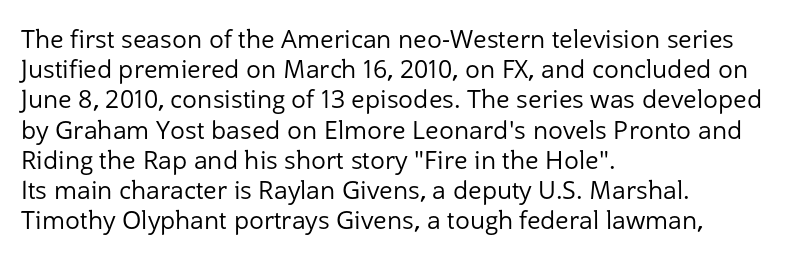
Q: Is the text bold? A: No.
Q: Is the text italic (slanted)? A: No, it is upright.
Q: Is the text underlined? A: No.
Q: How is the paragraph aligned? A: Left-aligned.
Q: Is the spacing between letters normal or unusually wide? A: Normal.
